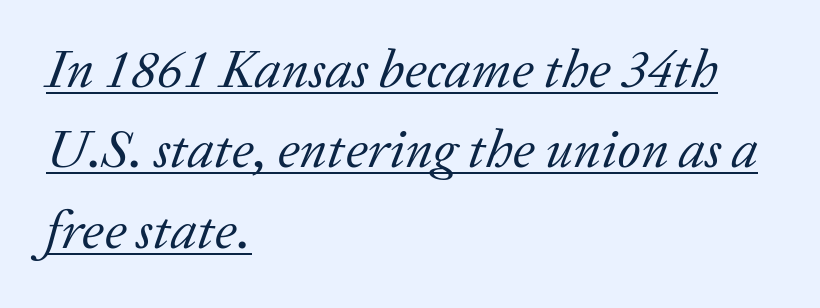
Note the varied advance widths — an 'i' is clearly narrower than an 'm'. These lines are set flush left with a ragged right edge. Summary of weight: not heavy and not bold. Slanted lettering throughout. I'd call this a serif setting — the letters wear small feet. Honestly, the letter spacing is just normal — you wouldn't notice it.
